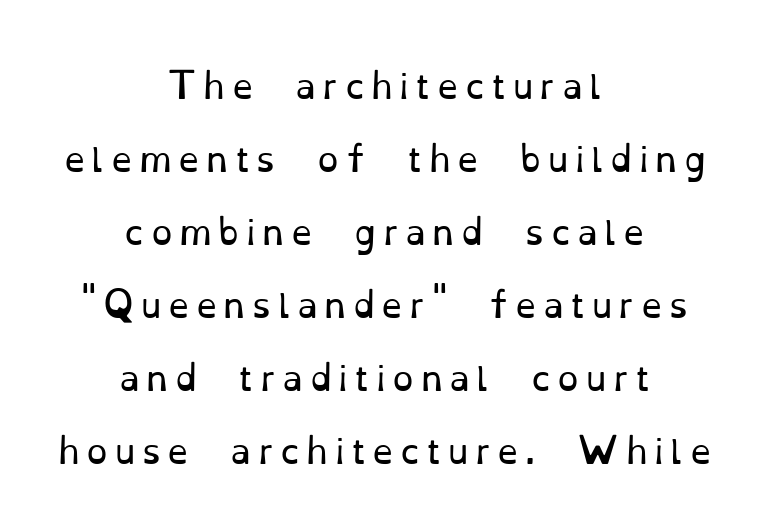
Q: Is the text bold? A: No.
Q: Is the text italic (slanted)? A: No, it is upright.
Q: Is the typeface a serif or a sans-serif typeface? A: Serif.
Q: Is the text underlined? A: No.
Q: How is the paragraph aligned? A: Centered.
Q: Is the spacing between lines tight, normal or loose? A: Loose.
Q: Width (condensed, normal, or wide)? A: Normal.
Q: Stroke contrast? A: Low.
Q: x-height? A: Small.
Q: Monospaced? A: No.
